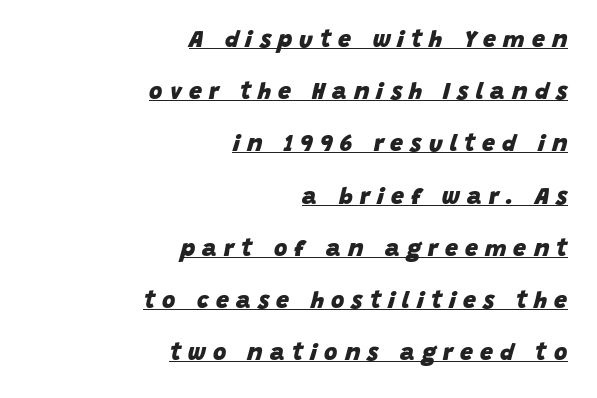
Q: Is the text bold? A: Yes.
Q: Is the text italic (slanted)? A: Yes, it leans right by about 15 degrees.
Q: Is the text underlined? A: Yes.
Q: How is the paragraph aligned? A: Right-aligned.
Q: Is the spacing between letters normal or unusually wide? A: Unusually wide.
Q: Is the spacing between lines tight, normal or loose? A: Loose.
